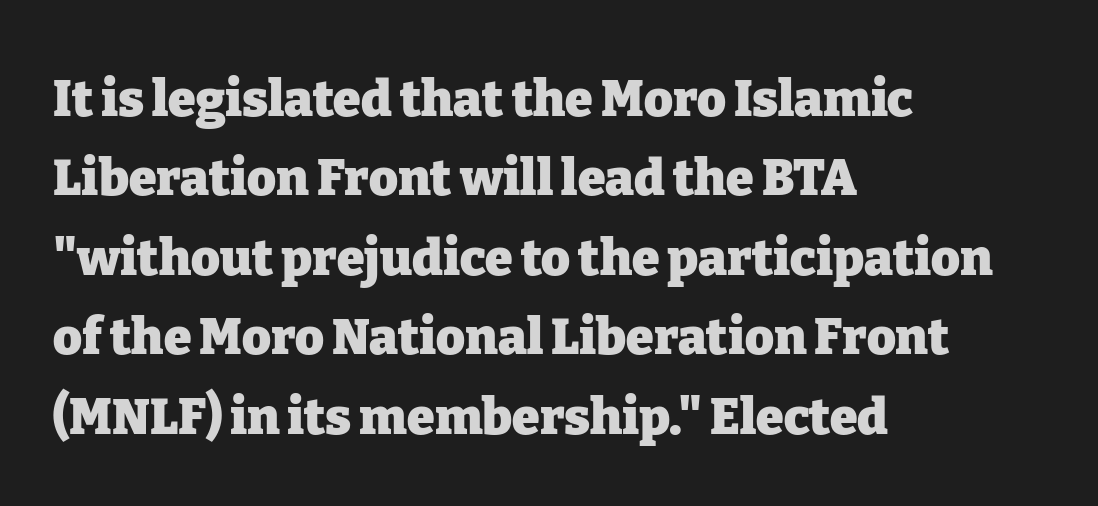
Q: Is the text bold? A: Yes.
Q: Is the text italic (slanted)? A: No, it is upright.
Q: Is the typeface a serif or a sans-serif typeface? A: Serif.
Q: Is the text underlined? A: No.
Q: How is the paragraph aligned? A: Left-aligned.
Q: Is the spacing between letters normal or unusually wide? A: Normal.
Q: Is the spacing between lines tight, normal or loose? A: Normal.
Q: Width (condensed, normal, or wide)? A: Normal.
Q: Stroke contrast? A: Low.
Q: x-height? A: Medium.
Q: Monospaced? A: No.
